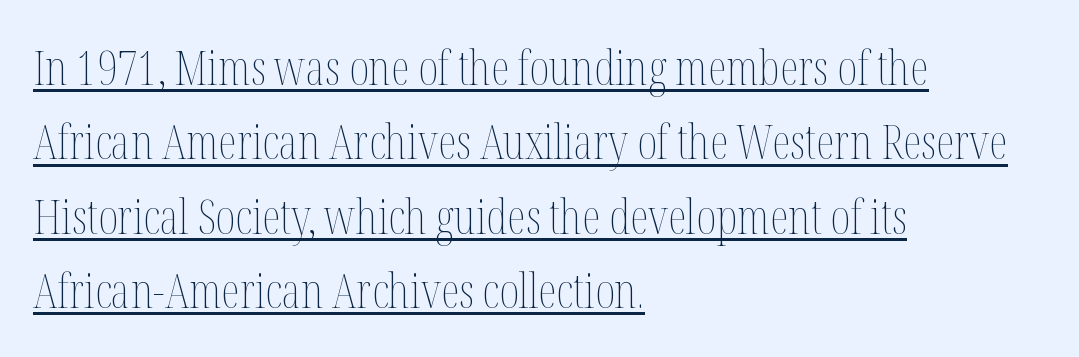
{"italic": "no", "bold": "no", "weight": "thin", "width": "condensed", "stroke_contrast": "medium", "x_height": "medium", "monospaced": "no", "underline": "yes", "align": "left", "line_spacing": "normal", "line_spacing_ratio": 1.55, "letter_spacing": "normal", "letter_spacing_em": 0.0, "glyph_px": 48}
